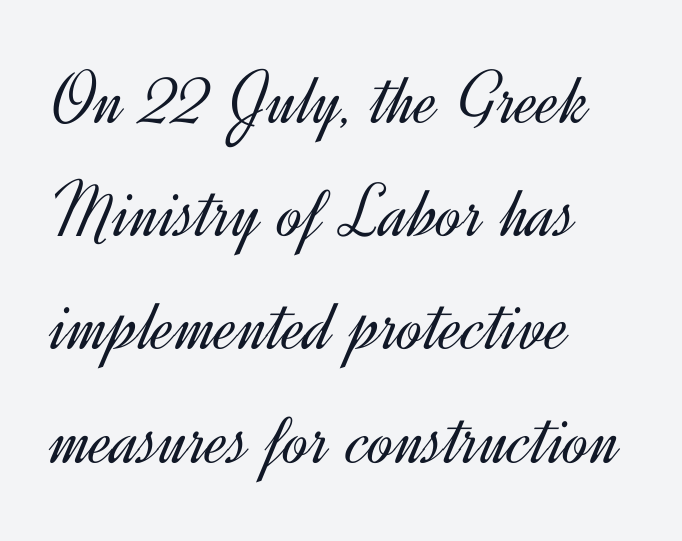
Q: Is the text bold? A: No.
Q: Is the text italic (slanted)? A: Yes.
Q: Is the typeface a serif or a sans-serif typeface? A: Sans-serif.
Q: Is the text underlined? A: No.
Q: Is the spacing between letters normal or unusually wide? A: Normal.
Q: Is the spacing between lines tight, normal or loose? A: Normal.
Q: Width (condensed, normal, or wide)? A: Normal.
Q: x-height? A: Small.
Q: Monospaced? A: No.
